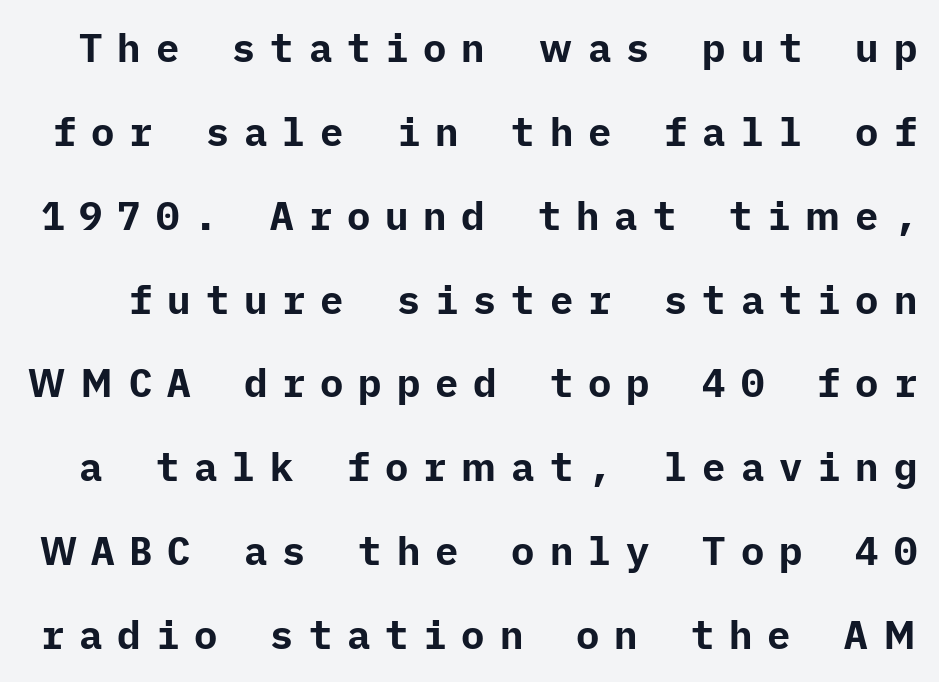
Q: Is the text bold? A: Yes.
Q: Is the text italic (slanted)? A: No, it is upright.
Q: Is the typeface a serif or a sans-serif typeface? A: Sans-serif.
Q: Is the text underlined? A: No.
Q: Is the spacing between letters normal or unusually wide? A: Unusually wide.
Q: Is the spacing between lines tight, normal or loose? A: Loose.
Q: Width (condensed, normal, or wide)? A: Normal.
Q: Stroke contrast? A: Low.
Q: x-height? A: Medium.
